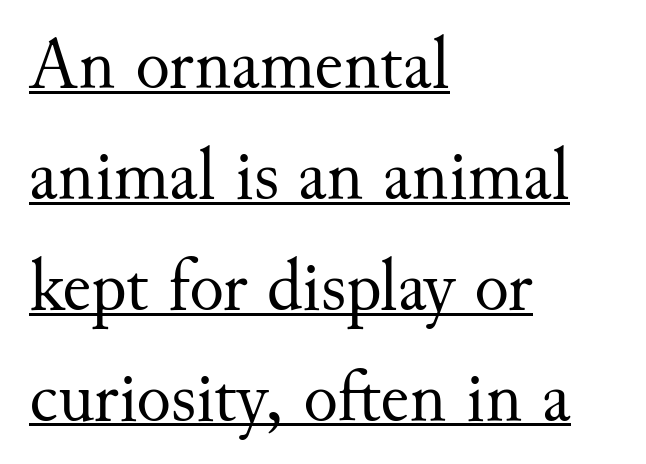
Q: Is the text bold? A: No.
Q: Is the text italic (slanted)? A: No, it is upright.
Q: Is the typeface a serif or a sans-serif typeface? A: Serif.
Q: Is the text underlined? A: Yes.
Q: How is the paragraph aligned? A: Left-aligned.
Q: Is the spacing between letters normal or unusually wide? A: Normal.
Q: Is the spacing between lines tight, normal or loose? A: Normal.
Q: Width (condensed, normal, or wide)? A: Normal.
Q: Stroke contrast? A: Medium.
Q: x-height? A: Small.
Q: Monospaced? A: No.
